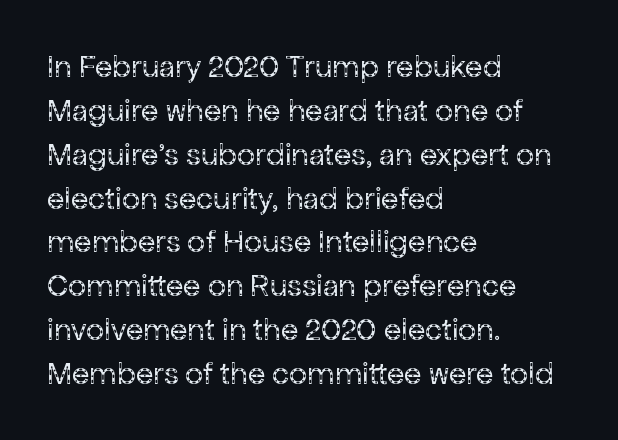
{"serif": "no", "italic": "no", "bold": "no", "weight": "regular", "width": "normal", "stroke_contrast": "low", "x_height": "medium", "monospaced": "no", "underline": "no", "align": "left", "line_spacing": "normal", "line_spacing_ratio": 1.37, "letter_spacing": "normal", "letter_spacing_em": 0.0, "glyph_px": 32}
